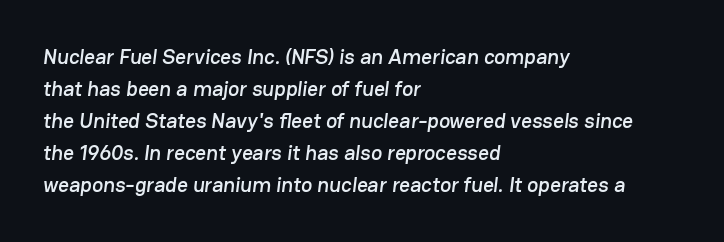
Q: Is the text underlined? A: No.
Q: How is the paragraph aligned? A: Left-aligned.
Q: Is the spacing between letters normal or unusually wide? A: Normal.
Q: Is the spacing between lines tight, normal or loose? A: Normal.
